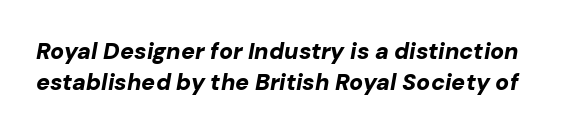
Compared with an ordinary text face, these strokes are far heavier — a full bold. Slanted lettering throughout. Letter spacing: default. Type without underlining. The passage shown stacks its lines at a standard gap.
